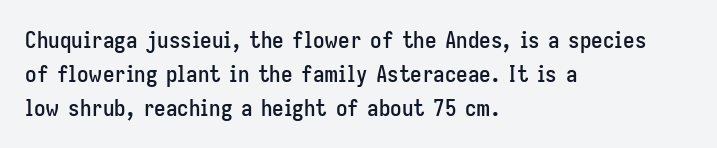
Left-aligned paragraph, ragged on the right. Compared with typical body copy, the letter spacing here is the same. A roman cut, with each character standing at attention. Baseline-to-baseline distance is the conventional proportion of letter height. The string is rendered with underlining switched off.
